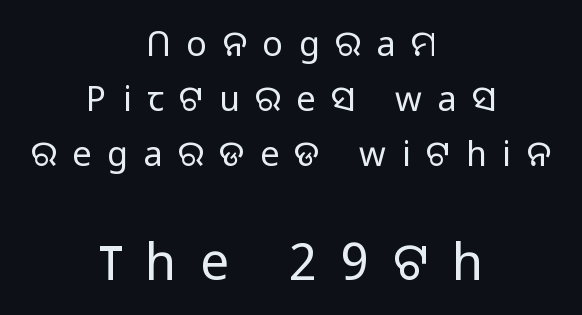
{"serif": "no", "italic": "no", "bold": "no", "weight": "light", "width": "normal", "stroke_contrast": "low", "x_height": "medium", "monospaced": "no", "underline": "no", "align": "center", "line_spacing": "normal", "line_spacing_ratio": 1.62, "letter_spacing": "wide", "letter_spacing_em": 0.46, "larger_block": "second", "size_ratio": 1.5, "glyph_px": 51}
